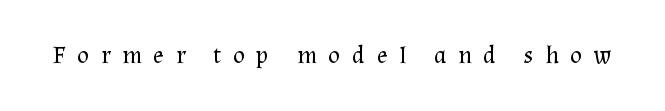
Style check: upright. Is the type heavy? It reads as light-to-regular instead. Words appear elongated and porous because spacing is wide. Has an underline been added? It has not.
